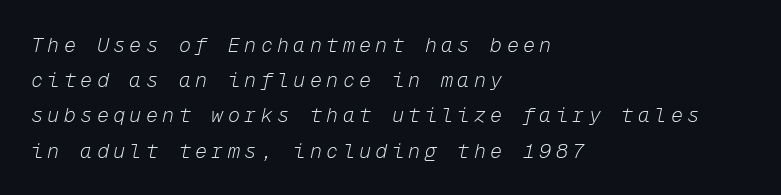
{"italic": "yes", "lean": "right", "slant_degrees": 12, "bold": "no", "underline": "no", "align": "left", "line_spacing_ratio": 1.76, "letter_spacing": "wide", "letter_spacing_em": 0.22, "glyph_px": 20}
